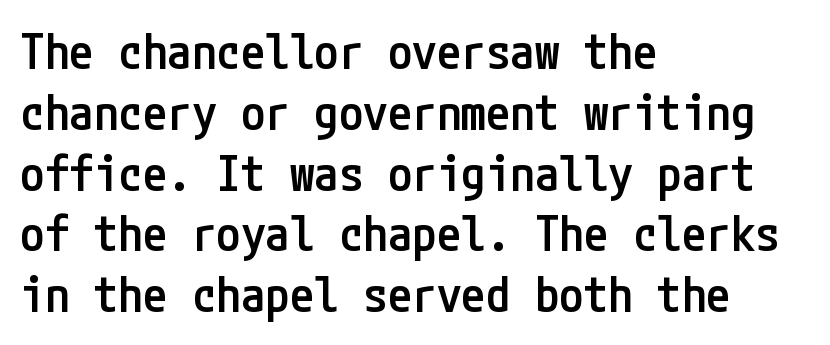
{"serif": "no", "italic": "no", "bold": "semi", "weight": "semibold", "width": "condensed", "stroke_contrast": "low", "x_height": "medium", "underline": "no", "align": "left", "line_spacing_ratio": 1.24, "letter_spacing": "normal", "letter_spacing_em": 0.0, "glyph_px": 49}
